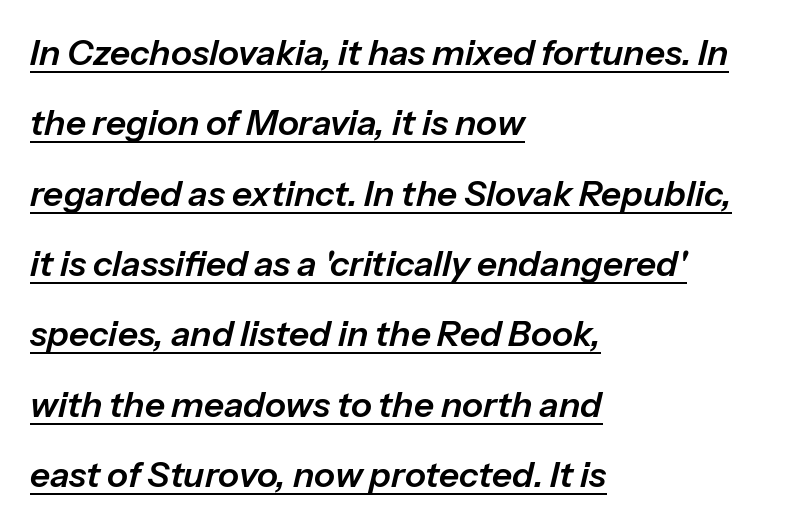
The image shows 35 px text type, italic (leaning right); set left-aligned, loose line spacing (2.01x), normal letter spacing, underlined; low stroke contrast and a medium x-height.
